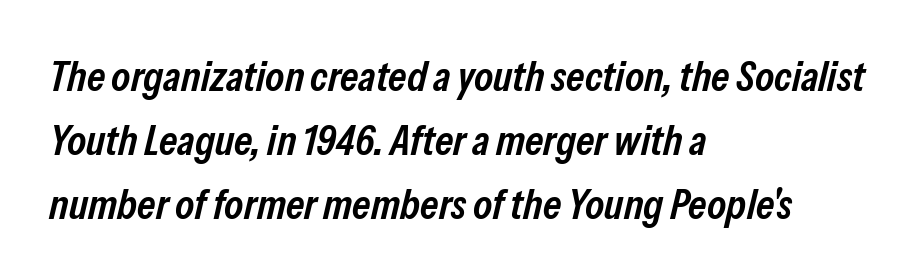
Quick note: underline off. Tracking value appears to be zero — textbook default spacing. Observe the lean: these are italic letterforms. A fair bit of extra ink — the face is semibold, not bold. The compositor pushed each line to the left boundary. You could not count columns in this text — the font is proportionally spaced.
